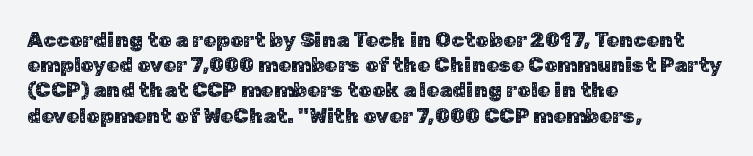
The image shows 21 px text type, upright; set left-aligned, line spacing 1.2x, normal letter spacing, not underlined.
